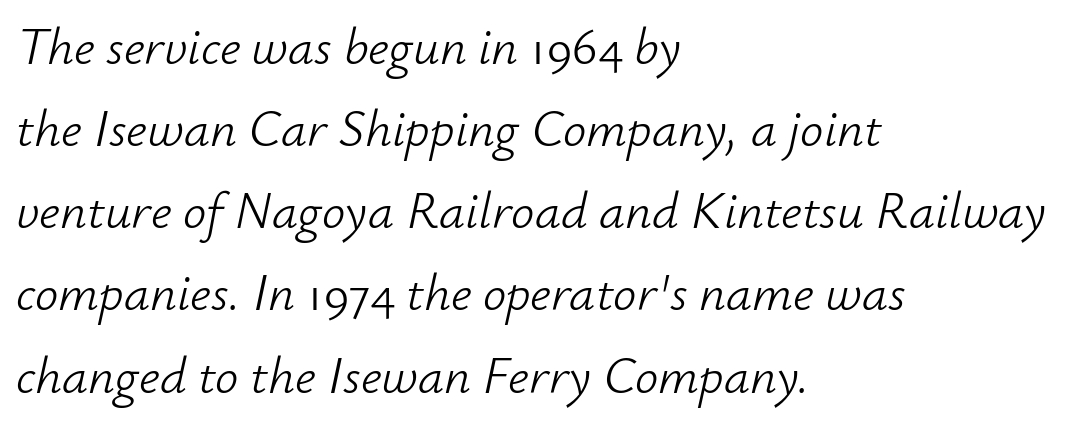
Q: Is the text bold? A: No.
Q: Is the text italic (slanted)? A: Yes, it leans right by about 12 degrees.
Q: Is the text underlined? A: No.
Q: How is the paragraph aligned? A: Left-aligned.
Q: Is the spacing between letters normal or unusually wide? A: Normal.
Q: Is the spacing between lines tight, normal or loose? A: Normal.
Q: Width (condensed, normal, or wide)? A: Normal.
Q: Stroke contrast? A: Low.
Q: x-height? A: Small.
Q: Monospaced? A: No.
